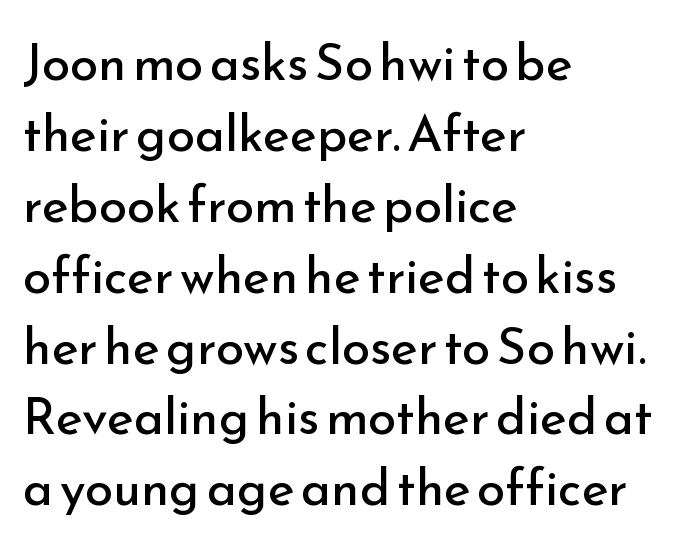
The image shows 51 px regular-weight sans-serif type, upright; set left-aligned, normal line spacing (1.39x), normal letter spacing, not underlined; low stroke contrast and a small x-height.
